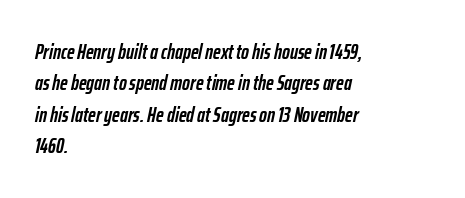
This block has exactly the height ordinary leading produces. Check under the words: just untouched page. Is the block centered? No — it sits flush against the left margin. Words appear dense and cohesive because spacing is normal. Compared with ordinary roman type, these characters are visibly tilted.
